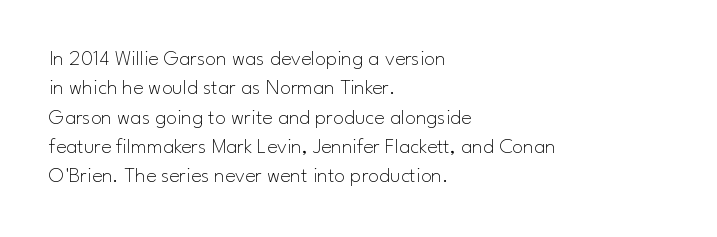
Caption: face not bold, strokes unweighted. Whoever set this chose a conventional vertical rhythm. This sample uses plain, unmodified letter spacing. The lettering stays uniformly vertical, giving the passage a roman look. Rule under the text: the space is simply empty.
